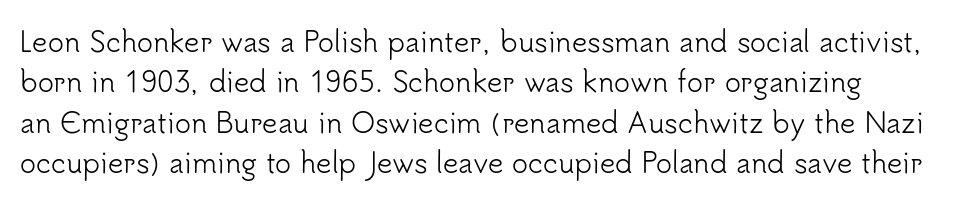
Q: Is the text bold? A: No.
Q: Is the text italic (slanted)? A: No, it is upright.
Q: Is the text underlined? A: No.
Q: How is the paragraph aligned? A: Left-aligned.
Q: Is the spacing between letters normal or unusually wide? A: Normal.
Q: Is the spacing between lines tight, normal or loose? A: Normal.
